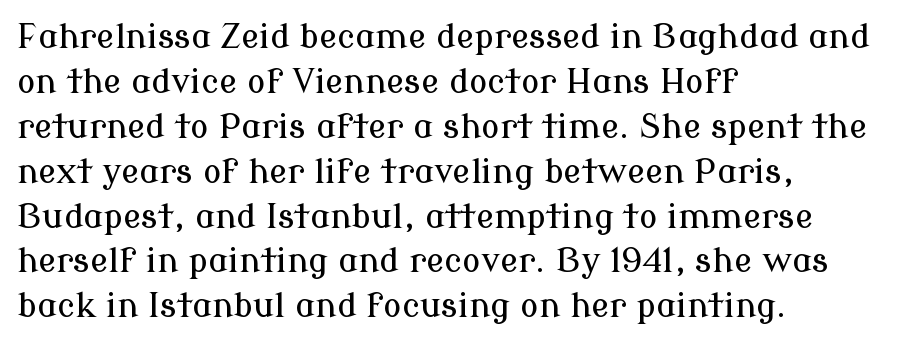
Q: Is the text italic (slanted)? A: No, it is upright.
Q: Is the typeface a serif or a sans-serif typeface? A: Serif.
Q: Is the text underlined? A: No.
Q: How is the paragraph aligned? A: Left-aligned.
Q: Is the spacing between letters normal or unusually wide? A: Normal.
Q: Is the spacing between lines tight, normal or loose? A: Normal.
Q: Width (condensed, normal, or wide)? A: Normal.
Q: Stroke contrast? A: Low.
Q: x-height? A: Medium.
Q: Monospaced? A: No.
